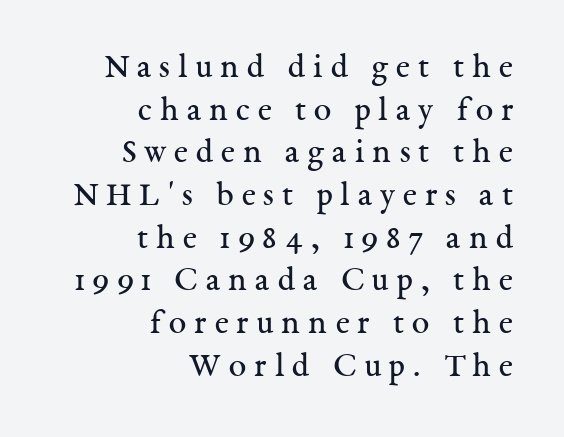
Q: Is the text bold? A: No.
Q: Is the text italic (slanted)? A: No, it is upright.
Q: Is the typeface a serif or a sans-serif typeface? A: Serif.
Q: Is the text underlined? A: No.
Q: How is the paragraph aligned? A: Right-aligned.
Q: Is the spacing between letters normal or unusually wide? A: Unusually wide.
Q: Width (condensed, normal, or wide)? A: Normal.
Q: Stroke contrast? A: Medium.
Q: x-height? A: Medium.
Q: Monospaced? A: No.
